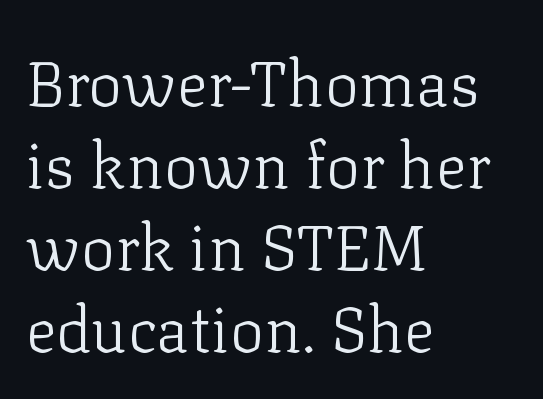
Q: Is the text bold? A: No.
Q: Is the text italic (slanted)? A: No, it is upright.
Q: Is the typeface a serif or a sans-serif typeface? A: Serif.
Q: Is the text underlined? A: No.
Q: How is the paragraph aligned? A: Left-aligned.
Q: Is the spacing between letters normal or unusually wide? A: Normal.
Q: Is the spacing between lines tight, normal or loose? A: Normal.
Q: Width (condensed, normal, or wide)? A: Normal.
Q: Stroke contrast? A: Low.
Q: x-height? A: Medium.
Q: Monospaced? A: No.
